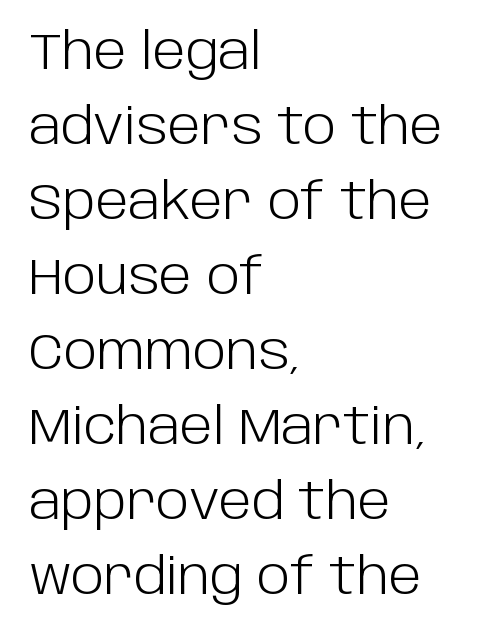
The image shows 50 px light sans-serif type, upright; set left-aligned, normal line spacing (1.5x), normal letter spacing, not underlined; low stroke contrast and a large x-height.
